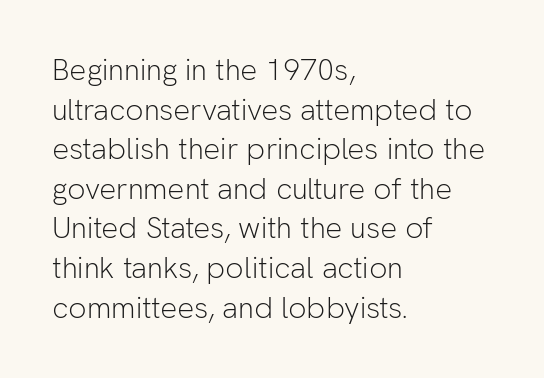
The image shows 30 px light sans-serif type, upright; set left-aligned, normal line spacing (1.32x), normal letter spacing, not underlined; low stroke contrast and a medium x-height.
